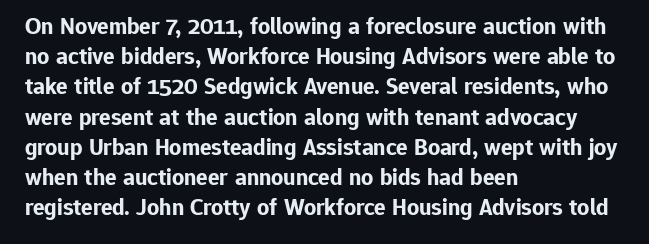
{"italic": "no", "bold": "yes", "underline": "no", "align": "left", "line_spacing": "normal", "line_spacing_ratio": 1.26, "letter_spacing": "normal", "letter_spacing_em": 0.0, "glyph_px": 24}
